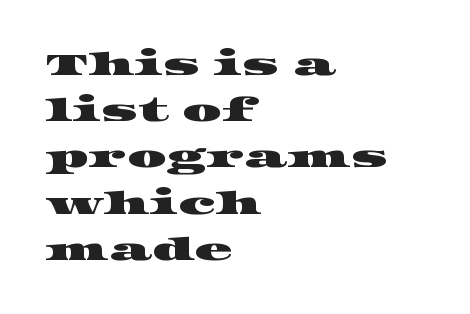
Q: Is the typeface a serif or a sans-serif typeface? A: Serif.
Q: Is the text underlined? A: No.
Q: How is the paragraph aligned? A: Left-aligned.
Q: Is the spacing between letters normal or unusually wide? A: Normal.
Q: Is the spacing between lines tight, normal or loose? A: Normal.
Q: Width (condensed, normal, or wide)? A: Wide.
Q: Stroke contrast? A: High.
Q: x-height? A: Large.
Q: Monospaced? A: No.
